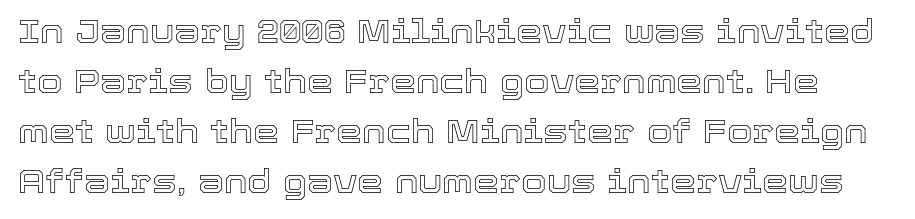
Q: Is the text italic (slanted)? A: No, it is upright.
Q: Is the text underlined? A: No.
Q: Is the spacing between letters normal or unusually wide? A: Normal.
Q: Is the spacing between lines tight, normal or loose? A: Normal.
Q: Width (condensed, normal, or wide)? A: Normal.
Q: x-height? A: Medium.
Q: Monospaced? A: No.
